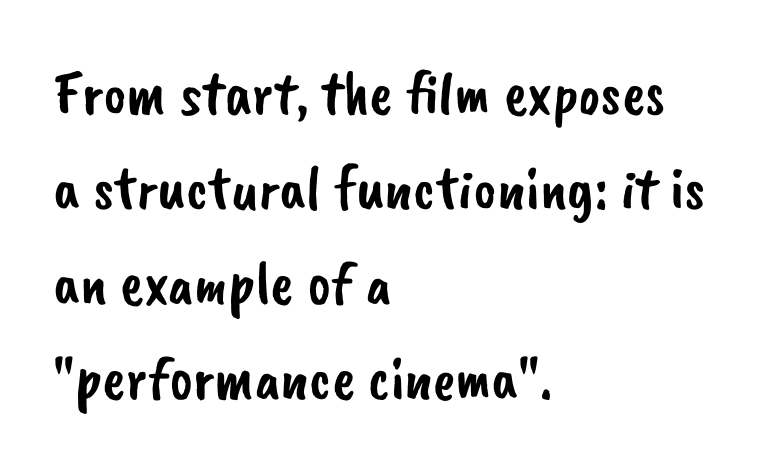
{"serif": "no", "width": "normal", "stroke_contrast": "low", "x_height": "small", "monospaced": "no", "underline": "no", "align": "left", "line_spacing": "normal", "line_spacing_ratio": 1.53, "letter_spacing": "normal", "letter_spacing_em": 0.0, "glyph_px": 62}
